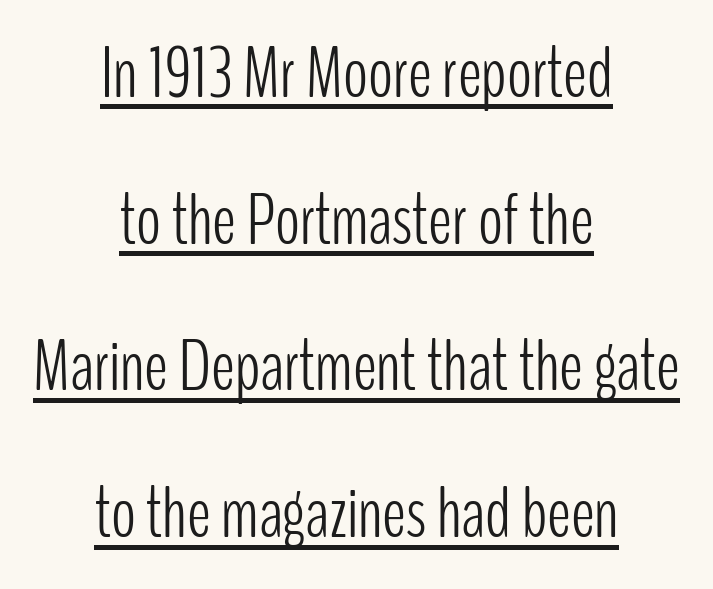
The image shows 73 px light, condensed sans-serif type, upright; set centered, loose line spacing (2.01x), normal letter spacing, underlined; low stroke contrast and a medium x-height.
